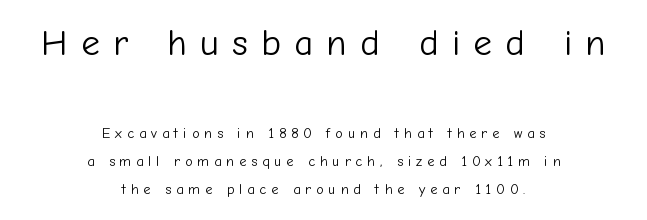
Q: Is the text bold? A: No.
Q: Is the text italic (slanted)? A: No, it is upright.
Q: Is the typeface a serif or a sans-serif typeface? A: Sans-serif.
Q: Is the text underlined? A: No.
Q: How is the paragraph aligned? A: Centered.
Q: Is the spacing between letters normal or unusually wide? A: Unusually wide.
Q: Is the spacing between lines tight, normal or loose? A: Loose.
Q: Which block of text is set in a larger size, the first (top) or the second (bottom)? A: The first (top) one.
Q: Width (condensed, normal, or wide)? A: Normal.
Q: Stroke contrast? A: Low.
Q: x-height? A: Medium.
Q: Monospaced? A: No.
